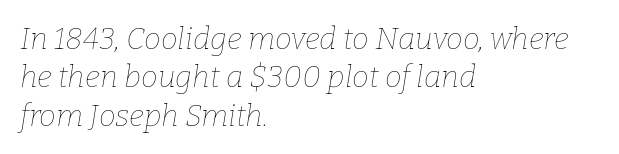
The image shows 30 px thin type, italic (leaning right); set left-aligned, normal line spacing (1.28x), normal letter spacing, not underlined; low stroke contrast and a medium x-height.
